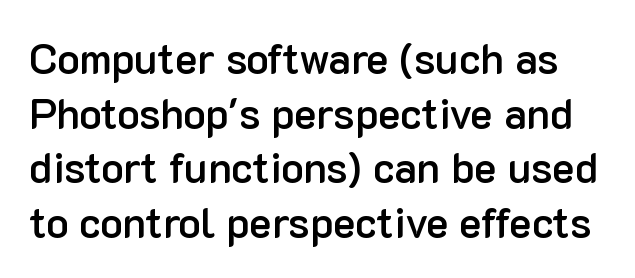
Letter spacing: default. These lines are rendered in a variable-pitch font. Each row of text sits above clean, open space. No italicization has been applied; the sample stays upright. What's the leading like? Ordinary, nothing unusual.
